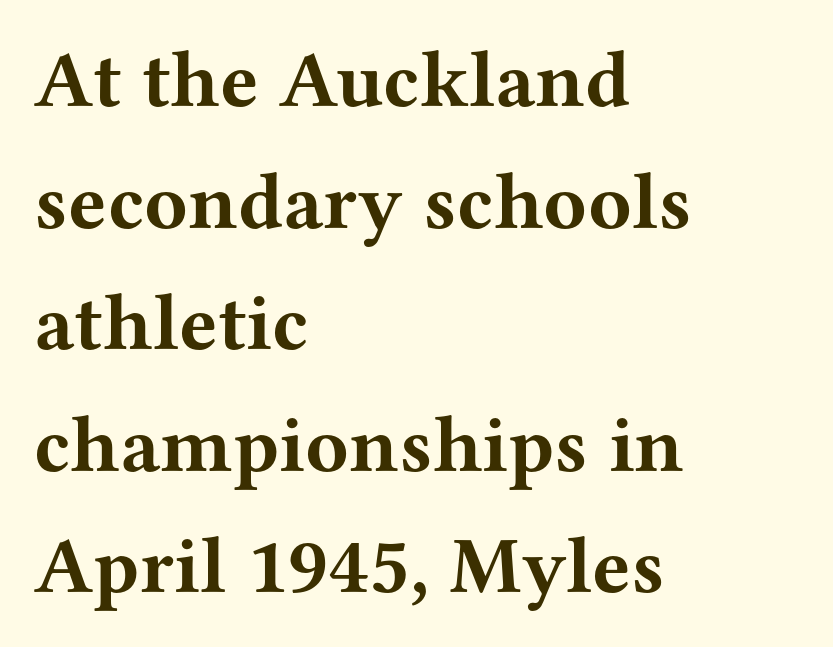
Q: Is the text bold? A: Yes.
Q: Is the text italic (slanted)? A: No, it is upright.
Q: Is the typeface a serif or a sans-serif typeface? A: Serif.
Q: Is the text underlined? A: No.
Q: How is the paragraph aligned? A: Left-aligned.
Q: Is the spacing between letters normal or unusually wide? A: Normal.
Q: Is the spacing between lines tight, normal or loose? A: Normal.
Q: Width (condensed, normal, or wide)? A: Wide.
Q: Stroke contrast? A: Medium.
Q: x-height? A: Medium.
Q: Monospaced? A: No.
